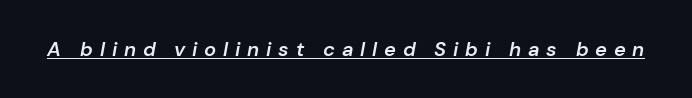
The image shows 20 px text type, italic (leaning right); set unusually wide letter spacing (+0.34 em), underlined.
